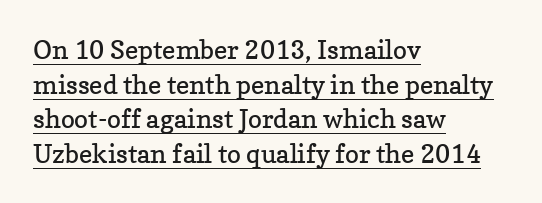
{"italic": "no", "bold": "no", "underline": "yes", "align": "left", "line_spacing": "normal", "line_spacing_ratio": 1.33, "letter_spacing": "normal", "letter_spacing_em": 0.0, "glyph_px": 26}
